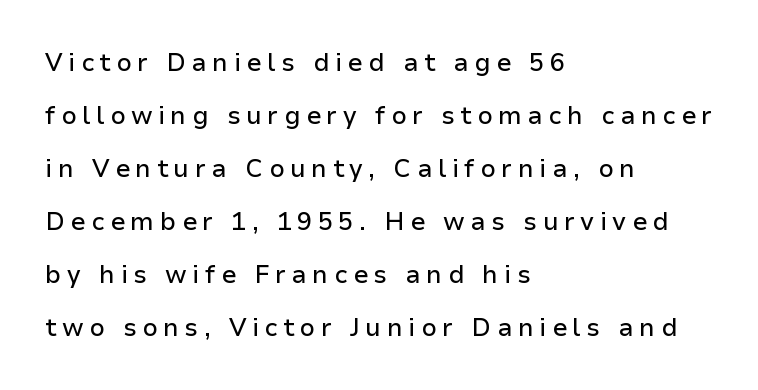
Q: Is the text italic (slanted)? A: No, it is upright.
Q: Is the text underlined? A: No.
Q: How is the paragraph aligned? A: Left-aligned.
Q: Is the spacing between letters normal or unusually wide? A: Unusually wide.
Q: Is the spacing between lines tight, normal or loose? A: Loose.
